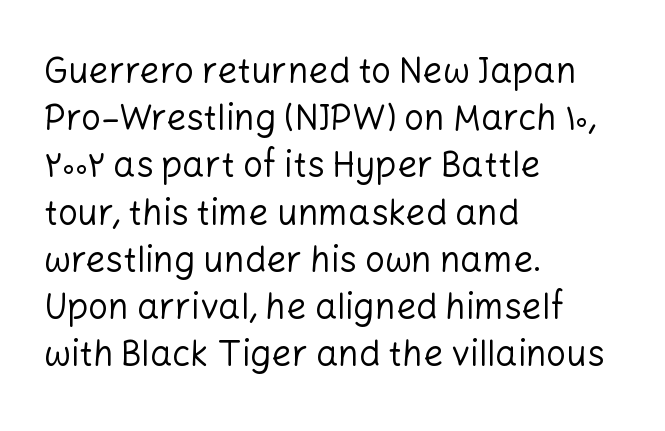
{"serif": "no", "italic": "no", "bold": "no", "weight": "regular", "width": "normal", "stroke_contrast": "low", "x_height": "medium", "monospaced": "no", "underline": "no", "align": "left", "line_spacing": "normal", "line_spacing_ratio": 1.35, "letter_spacing": "normal", "letter_spacing_em": 0.0, "glyph_px": 35}
